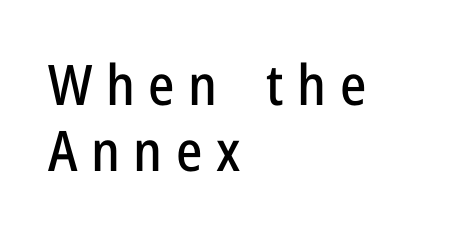
The image shows 56 px condensed sans-serif type, upright; set left-aligned, line spacing 1.18x, unusually wide letter spacing (+0.24 em), not underlined; low stroke contrast and a medium x-height.
